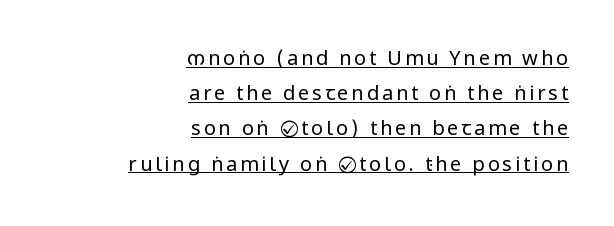
No letter is thick-stroked: the sample isn't bold. Horizontal alignment here is rightward, an uncommon choice for prose. Style check: upright. Caption: lettering with a line underneath.
